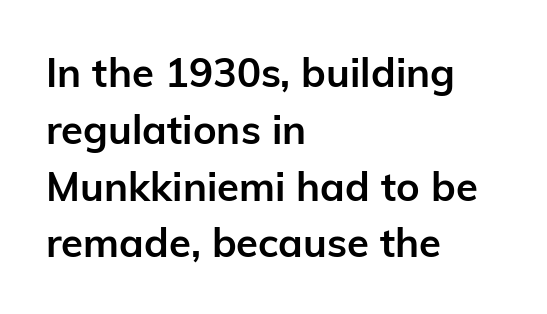
The image shows 40 px semibold sans-serif type, upright; set left-aligned, normal line spacing (1.42x), normal letter spacing, not underlined; low stroke contrast and a medium x-height.
